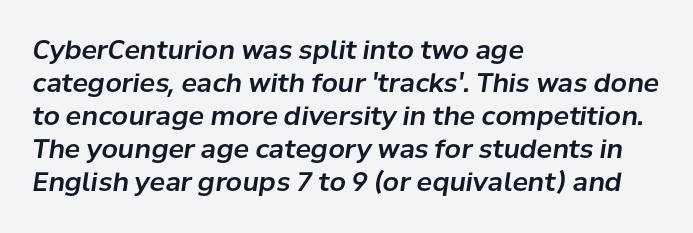
{"italic": "yes", "lean": "right", "slant_degrees": 8, "underline": "no", "align": "left", "line_spacing": "normal", "line_spacing_ratio": 1.27, "letter_spacing": "normal", "letter_spacing_em": 0.0, "glyph_px": 26}
